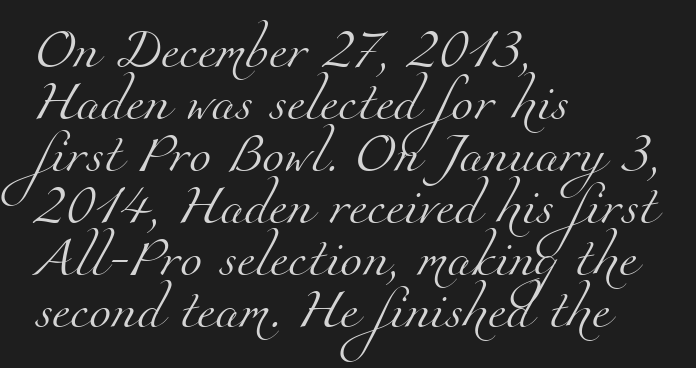
Q: Is the text bold? A: No.
Q: Is the typeface a serif or a sans-serif typeface? A: Serif.
Q: Is the text underlined? A: No.
Q: How is the paragraph aligned? A: Left-aligned.
Q: Is the spacing between letters normal or unusually wide? A: Normal.
Q: Is the spacing between lines tight, normal or loose? A: Normal.
Q: Width (condensed, normal, or wide)? A: Normal.
Q: Stroke contrast? A: Medium.
Q: x-height? A: Small.
Q: Monospaced? A: No.
